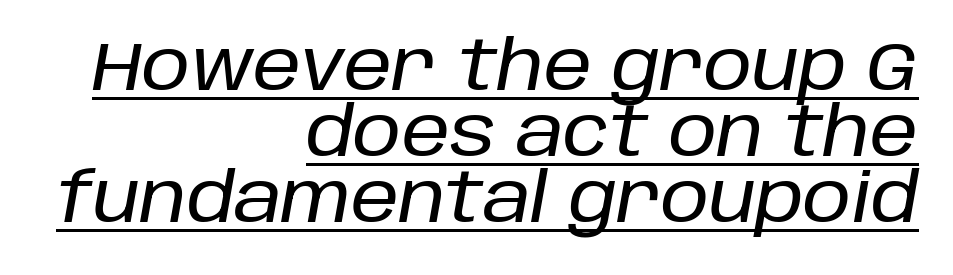
The image shows 69 px text type, italic (leaning right); set right-aligned, tight line spacing (0.96x), normal letter spacing, underlined; low stroke contrast and a large x-height.
